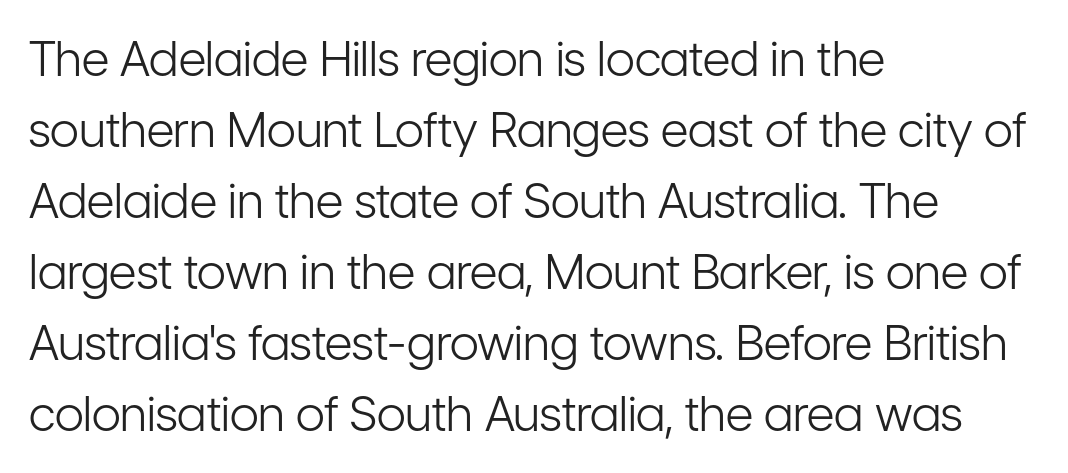
{"serif": "no", "italic": "no", "bold": "no", "weight": "light", "width": "condensed", "stroke_contrast": "low", "x_height": "medium", "monospaced": "no", "underline": "no", "align": "left", "line_spacing": "normal", "line_spacing_ratio": 1.48, "letter_spacing": "normal", "letter_spacing_em": 0.0, "glyph_px": 48}
